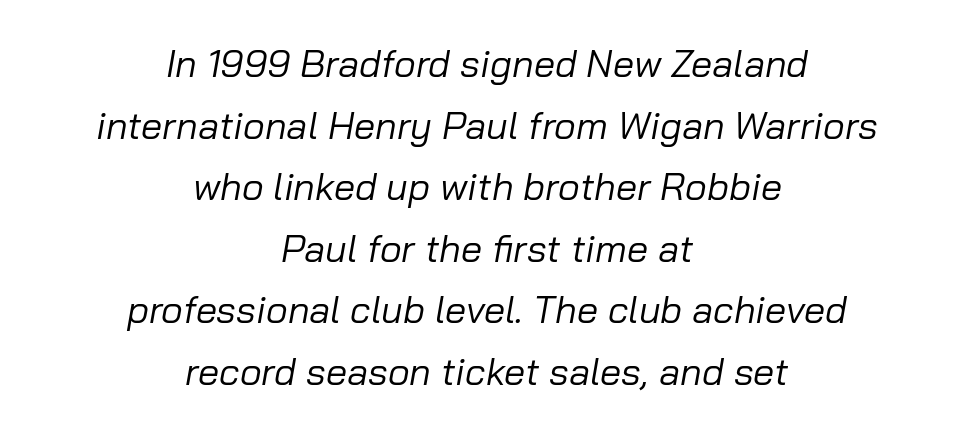
Q: Is the text bold? A: No.
Q: Is the text italic (slanted)? A: Yes, it leans right by about 10 degrees.
Q: Is the text underlined? A: No.
Q: How is the paragraph aligned? A: Centered.
Q: Is the spacing between letters normal or unusually wide? A: Normal.
Q: Is the spacing between lines tight, normal or loose? A: Normal.
Q: Width (condensed, normal, or wide)? A: Normal.
Q: Stroke contrast? A: Low.
Q: x-height? A: Medium.
Q: Monospaced? A: No.
